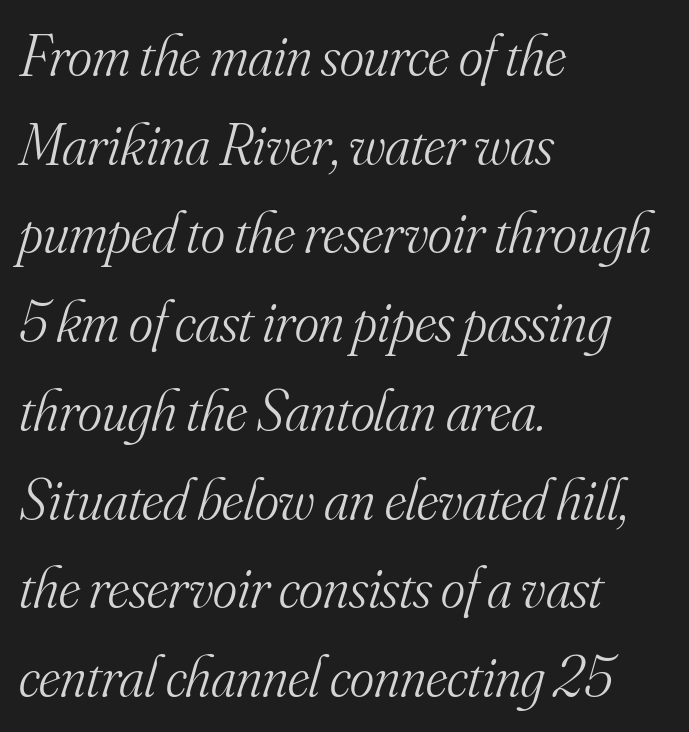
The image shows 58 px light serif type, italic (leaning right); set left-aligned, normal line spacing (1.53x), normal letter spacing, not underlined; medium stroke contrast and a small x-height.
